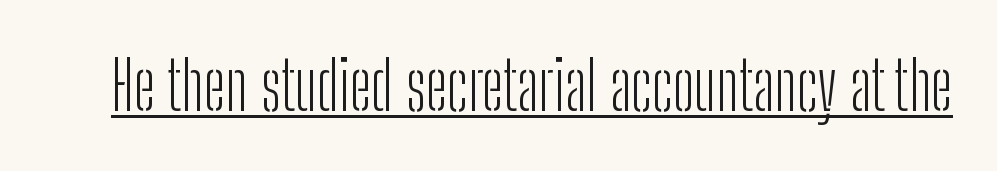
Q: Is the text bold? A: No.
Q: Is the text italic (slanted)? A: No, it is upright.
Q: Is the typeface a serif or a sans-serif typeface? A: Sans-serif.
Q: Is the text underlined? A: Yes.
Q: Is the spacing between letters normal or unusually wide? A: Normal.
Q: Width (condensed, normal, or wide)? A: Condensed.
Q: Stroke contrast? A: Low.
Q: x-height? A: Medium.
Q: Monospaced? A: No.
